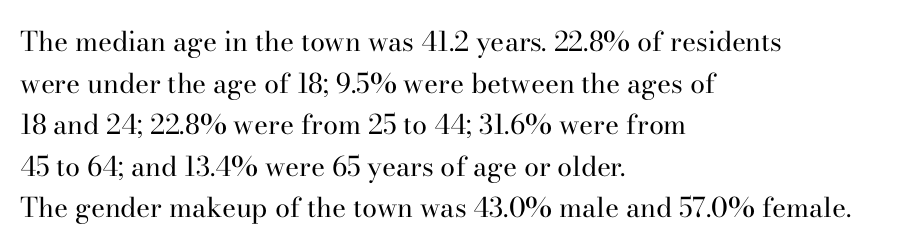
This sample uses an upright cut, with every glyph sitting square on the baseline. Lines of text with bare space underneath. The setting favours the left margin, as ordinary paragraphs usually do. Leading: standard. The typesetting does not lean heavy: it is not bold. You could call the tracking neutral — neither tight nor loose.
